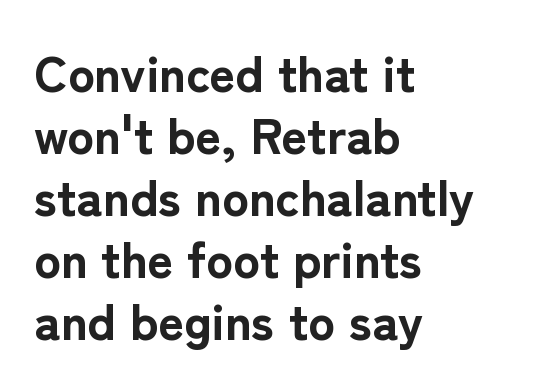
{"serif": "no", "italic": "no", "bold": "yes", "weight": "bold", "width": "normal", "stroke_contrast": "low", "x_height": "medium", "monospaced": "no", "underline": "no", "align": "left", "line_spacing_ratio": 1.24, "letter_spacing": "normal", "letter_spacing_em": 0.0, "glyph_px": 50}
